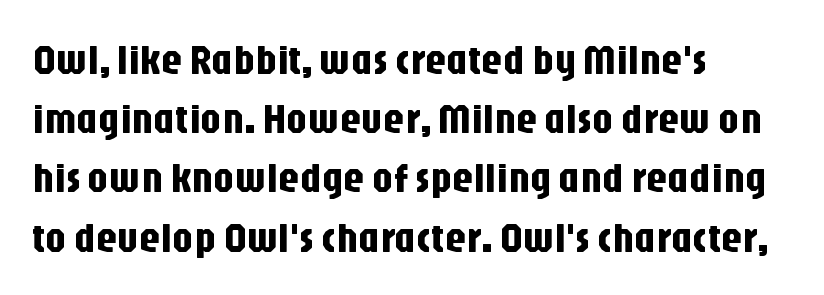
Check the space under the baseline: it is left empty. Here the designer chose a conventional face with non-uniform glyph widths. If you drew a line through each stem, it would be perfectly vertical. In terms of letterspacing, this is plain default setting.
